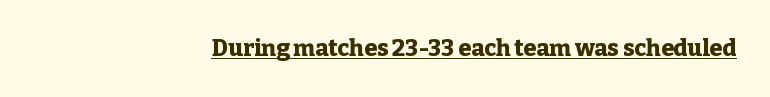
This sample uses plain, unmodified letter spacing. These characters rest on top of a visible drawn line. The letters stand straight up with perfectly vertical stems. As a designer I'd log this as weight 700, bold. Short and long lines alike share a common ending point at right.
